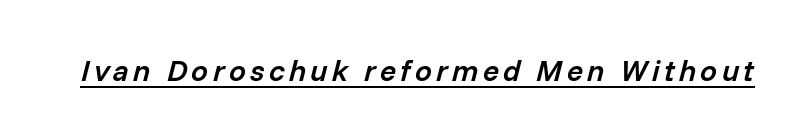
Q: Is the text bold? A: Semi-bold.
Q: Is the text italic (slanted)? A: Yes, it leans right by about 14 degrees.
Q: Is the text underlined? A: Yes.
Q: Width (condensed, normal, or wide)? A: Normal.
Q: Stroke contrast? A: Low.
Q: x-height? A: Medium.
Q: Monospaced? A: No.
